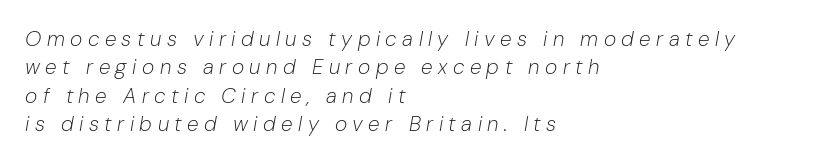
{"italic": "yes", "lean": "right", "slant_degrees": 10, "bold": "no", "underline": "no", "align": "left", "line_spacing": "normal", "line_spacing_ratio": 1.35, "letter_spacing": "wide", "letter_spacing_em": 0.26, "glyph_px": 21}
